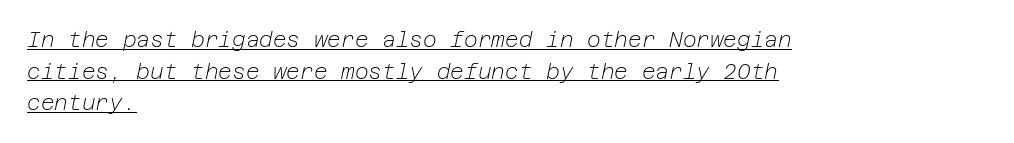
These lines sit exactly where default settings would place them. The rendering keeps characters at their native spacing. These glyphs show unthickened strokes, regular width or finer. The passage shown leans; its letterforms are oblique.
